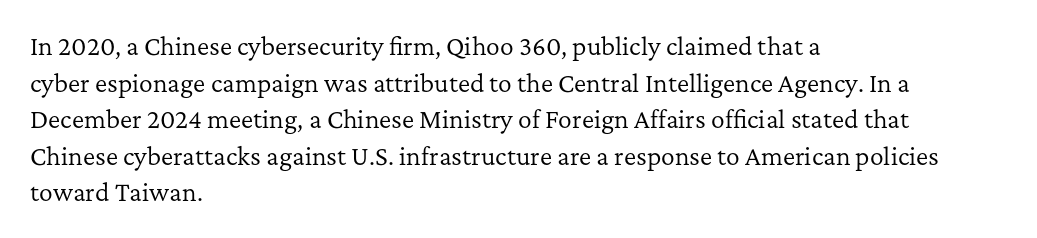
The image shows 23 px text type, upright; set left-aligned, normal line spacing (1.59x), normal letter spacing, not underlined.
